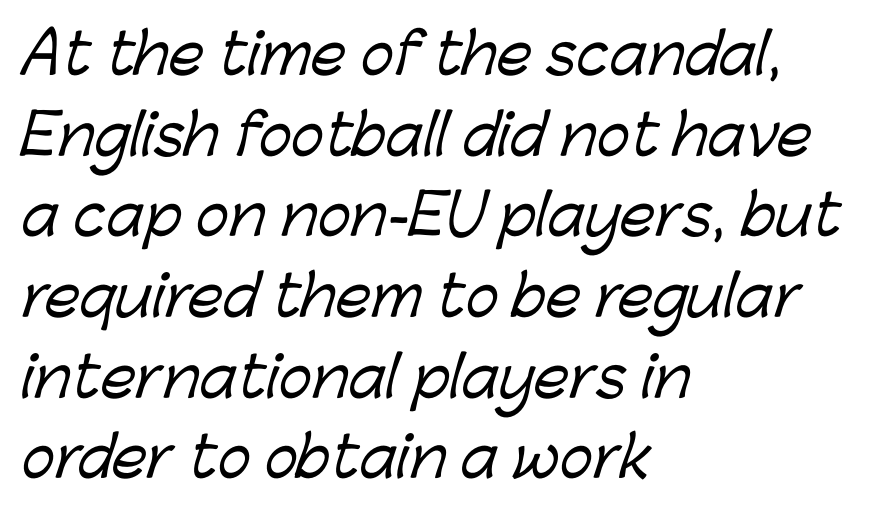
The image shows 56 px sans-serif type; set left-aligned, normal line spacing (1.44x), normal letter spacing, not underlined; low stroke contrast and a medium x-height.
